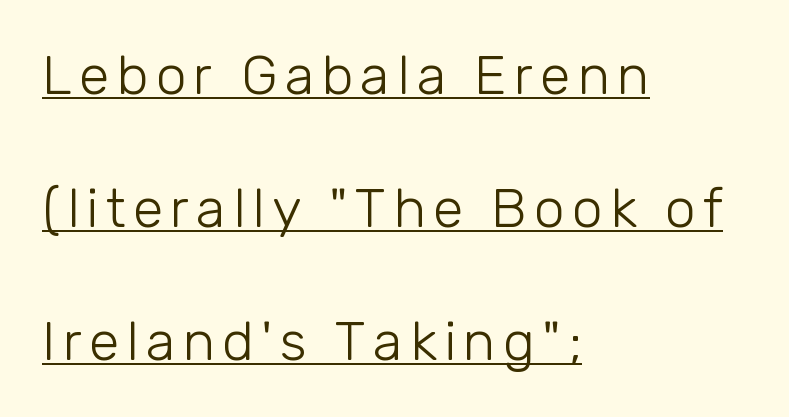
{"serif": "no", "italic": "no", "bold": "no", "weight": "light", "width": "normal", "stroke_contrast": "low", "x_height": "medium", "monospaced": "no", "underline": "yes", "align": "left", "line_spacing": "loose", "line_spacing_ratio": 2.42, "glyph_px": 55}
